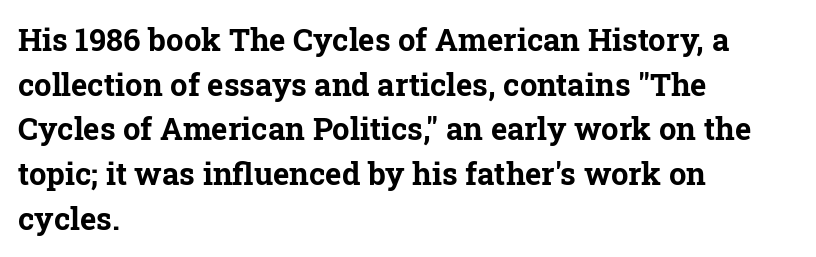
{"serif": "yes", "italic": "no", "bold": "yes", "weight": "bold", "width": "normal", "stroke_contrast": "low", "x_height": "medium", "monospaced": "no", "underline": "no", "align": "left", "line_spacing": "normal", "line_spacing_ratio": 1.44, "letter_spacing": "normal", "letter_spacing_em": 0.0, "glyph_px": 31}
